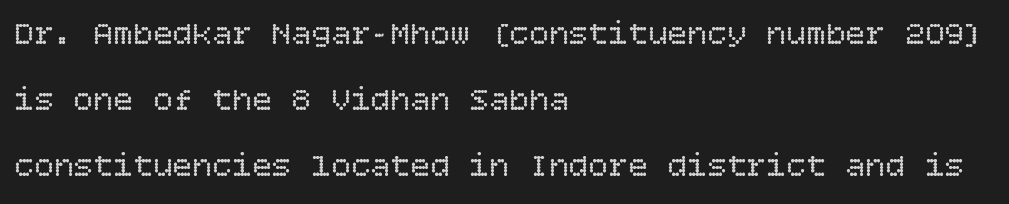
Q: Is the text bold? A: No.
Q: Is the text italic (slanted)? A: No, it is upright.
Q: Is the text underlined? A: No.
Q: How is the paragraph aligned? A: Left-aligned.
Q: Is the spacing between letters normal or unusually wide? A: Normal.
Q: Is the spacing between lines tight, normal or loose? A: Loose.
Q: Width (condensed, normal, or wide)? A: Normal.
Q: Stroke contrast? A: Low.
Q: x-height? A: Large.
